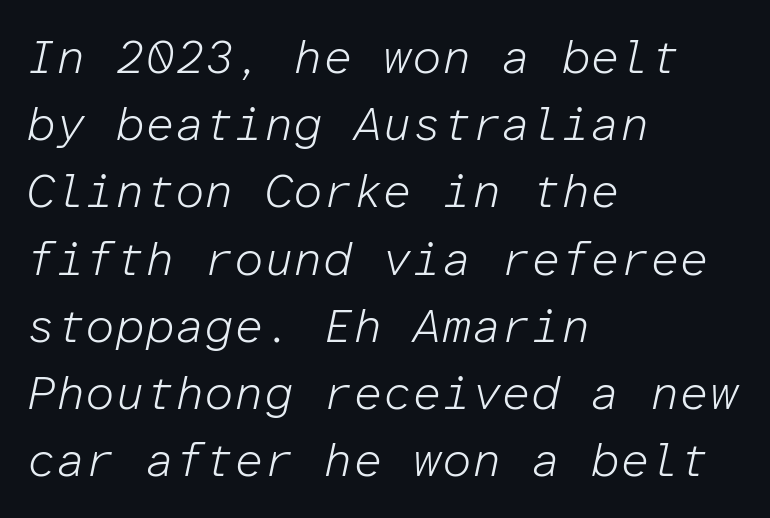
Q: Is the text bold? A: No.
Q: Is the text italic (slanted)? A: Yes, it leans right by about 12 degrees.
Q: Is the text underlined? A: No.
Q: How is the paragraph aligned? A: Left-aligned.
Q: Is the spacing between letters normal or unusually wide? A: Normal.
Q: Is the spacing between lines tight, normal or loose? A: Normal.
Q: Width (condensed, normal, or wide)? A: Normal.
Q: Stroke contrast? A: Low.
Q: x-height? A: Medium.
Q: Monospaced? A: Yes.
